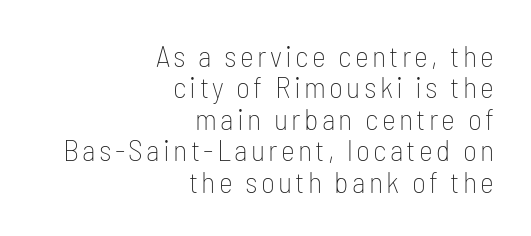
Q: Is the text bold? A: No.
Q: Is the text italic (slanted)? A: No, it is upright.
Q: Is the typeface a serif or a sans-serif typeface? A: Sans-serif.
Q: Is the text underlined? A: No.
Q: How is the paragraph aligned? A: Right-aligned.
Q: Is the spacing between lines tight, normal or loose? A: Tight.
Q: Width (condensed, normal, or wide)? A: Condensed.
Q: Stroke contrast? A: Low.
Q: x-height? A: Medium.
Q: Monospaced? A: No.
